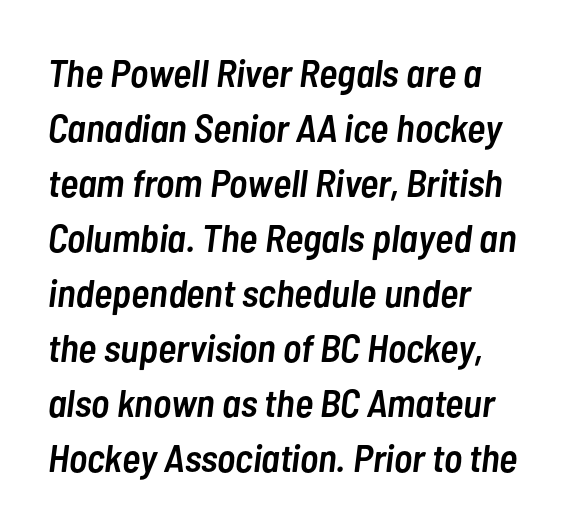
{"italic": "yes", "lean": "right", "slant_degrees": 7, "bold": "semi", "weight": "semibold", "width": "condensed", "stroke_contrast": "low", "x_height": "medium", "monospaced": "no", "underline": "no", "align": "left", "line_spacing": "normal", "line_spacing_ratio": 1.41, "letter_spacing": "normal", "letter_spacing_em": 0.0, "glyph_px": 39}
